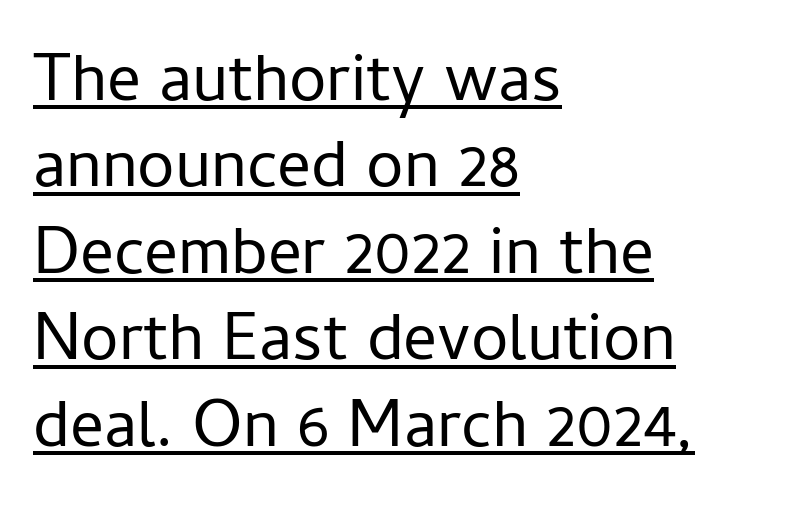
The typography opts for an upright posture over an oblique one. A typesetter would call this proportional, since set widths differ per character. Each letter's strokes conclude bluntly, with no projecting serifs. Caption: multi-line text, flush left, ragged right. Looks like someone drew a line under every word here. The weight tops out at a normal text grade.
